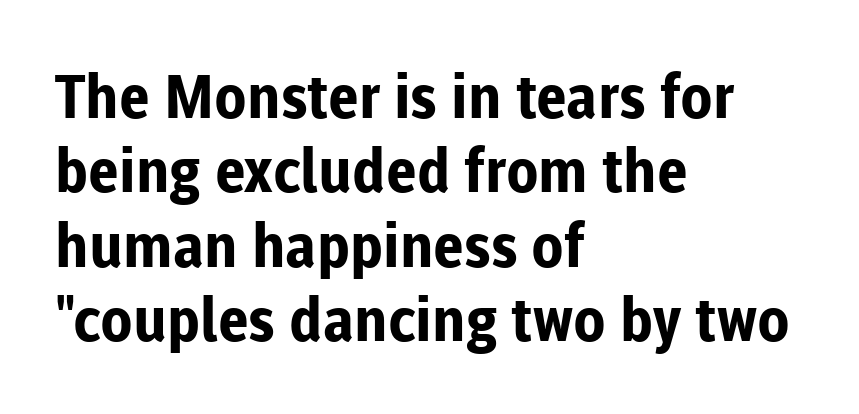
The image shows 60 px bold sans-serif type, upright; set left-aligned, line spacing 1.24x, normal letter spacing, not underlined; low stroke contrast and a medium x-height.
